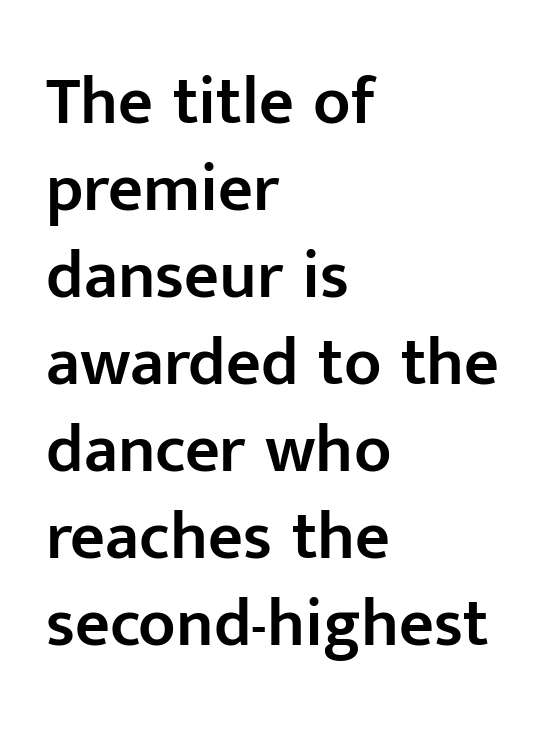
The image shows 68 px semibold sans-serif type, upright; set left-aligned, normal line spacing (1.28x), normal letter spacing, not underlined; low stroke contrast and a medium x-height.
